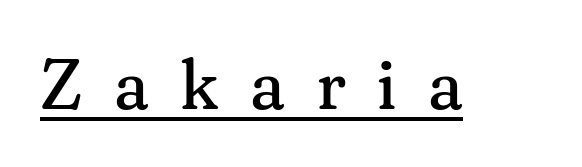
Q: Is the text bold? A: No.
Q: Is the text italic (slanted)? A: No, it is upright.
Q: Is the typeface a serif or a sans-serif typeface? A: Serif.
Q: Is the text underlined? A: Yes.
Q: Is the spacing between letters normal or unusually wide? A: Unusually wide.
Q: Width (condensed, normal, or wide)? A: Normal.
Q: Stroke contrast? A: Medium.
Q: x-height? A: Small.
Q: Monospaced? A: No.
